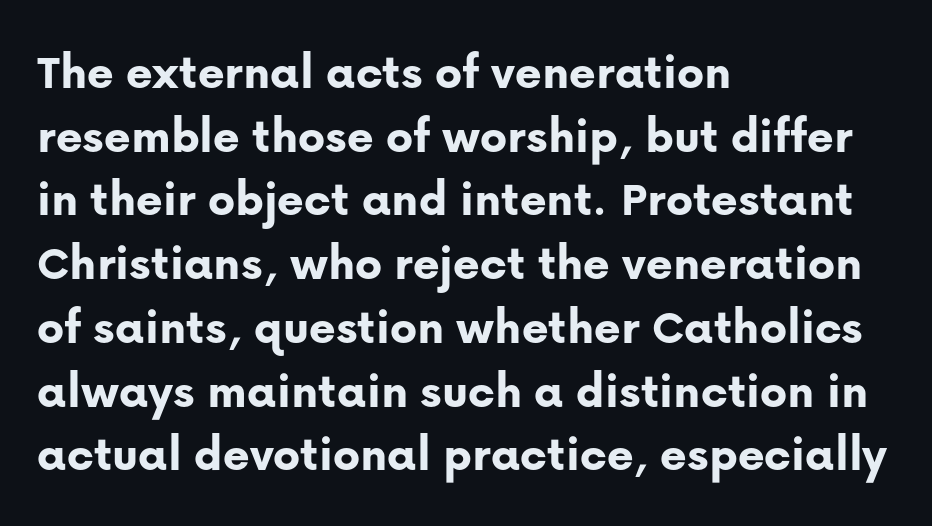
{"serif": "no", "italic": "no", "bold": "yes", "weight": "bold", "width": "normal", "stroke_contrast": "low", "x_height": "medium", "monospaced": "no", "underline": "no", "align": "left", "line_spacing": "normal", "line_spacing_ratio": 1.25, "letter_spacing": "normal", "letter_spacing_em": 0.0, "glyph_px": 51}
